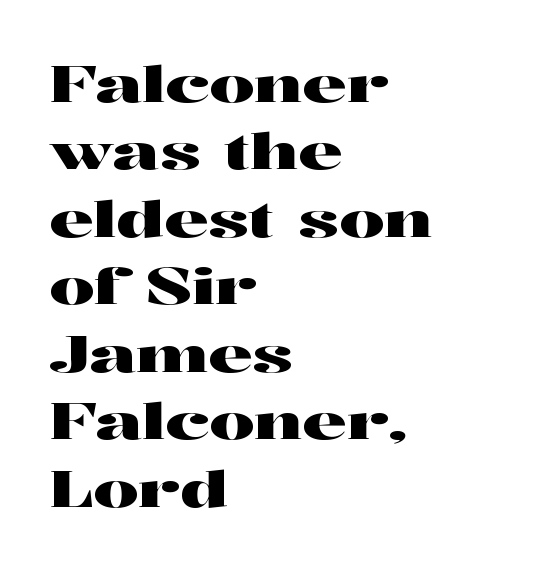
The image shows 50 px wide serif type, upright; set left-aligned, normal line spacing (1.35x), normal letter spacing, not underlined; high stroke contrast and a medium x-height.
